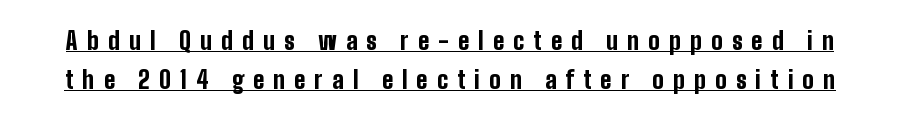
In terms of weight, the rendering is a true, heavy bold. Every character sits straight up, as roman type does. Each word looks stretched out because of the extra space between its letters. Rows of type keep a routine distance in the vertical direction. The sample's only ornament is a line tracing under the words.
